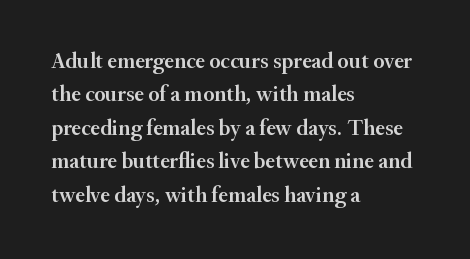
{"italic": "no", "bold": "semi", "underline": "no", "align": "left", "line_spacing": "normal", "line_spacing_ratio": 1.52, "letter_spacing": "normal", "letter_spacing_em": 0.0, "glyph_px": 22}
